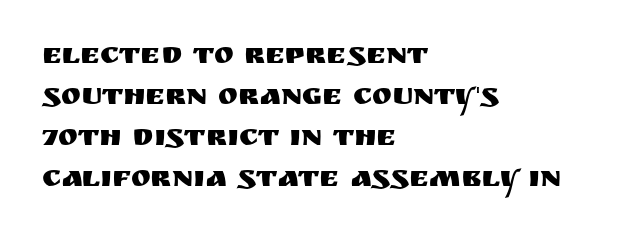
The image shows 30 px sans-serif type, upright; set left-aligned, normal line spacing (1.37x), normal letter spacing, not underlined; medium stroke contrast and a large x-height.
